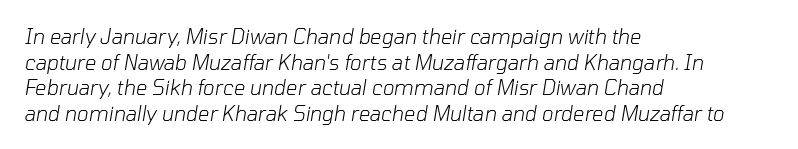
{"italic": "yes", "lean": "right", "slant_degrees": 10, "bold": "no", "underline": "no", "align": "left", "line_spacing": "normal", "line_spacing_ratio": 1.28, "letter_spacing": "normal", "letter_spacing_em": 0.0, "glyph_px": 20}
